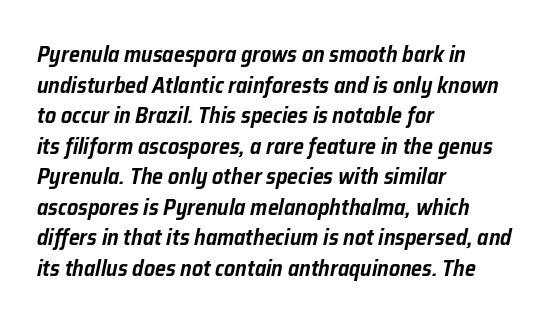
The image shows 22 px text type, italic (leaning right); set left-aligned, normal line spacing (1.39x), normal letter spacing, not underlined.
